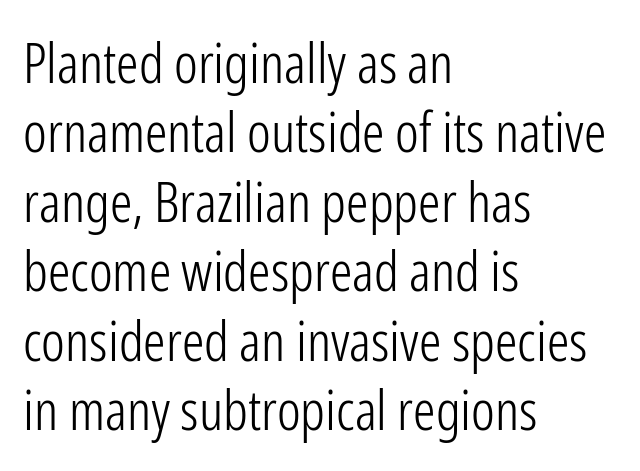
The image shows 56 px light, condensed sans-serif type, upright; set left-aligned, line spacing 1.24x, normal letter spacing, not underlined; low stroke contrast and a medium x-height.
